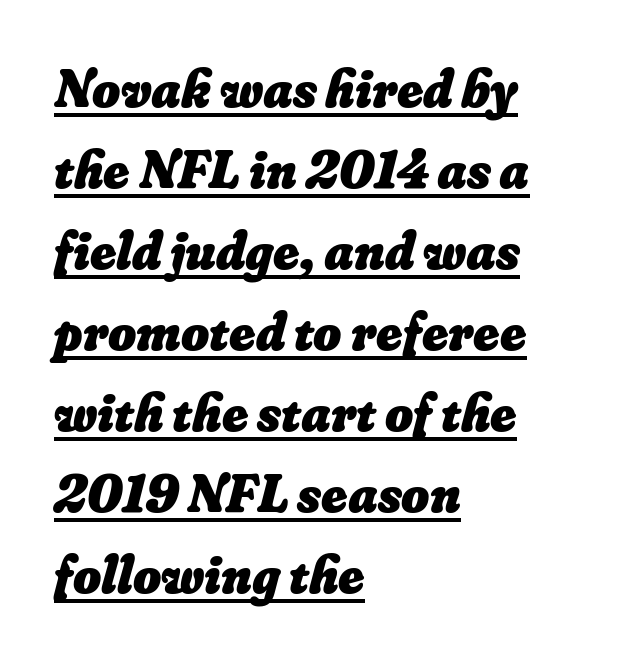
{"bold": "yes", "weight": "heavy", "width": "normal", "stroke_contrast": "low", "x_height": "small", "monospaced": "no", "underline": "yes", "align": "left", "line_spacing": "normal", "line_spacing_ratio": 1.5, "letter_spacing": "normal", "letter_spacing_em": 0.0, "glyph_px": 54}
